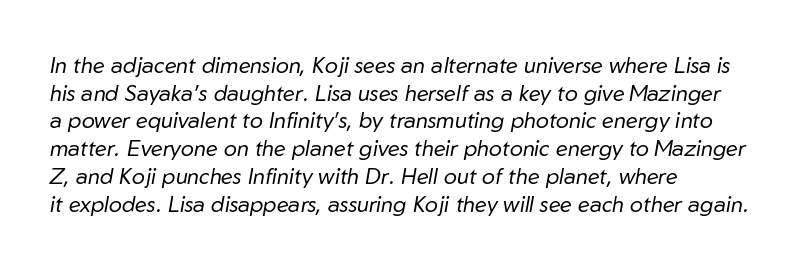
Descenders are the only things crossing below the line. Every row of glyphs begins at an identical x-position on the left. The letterforms sit at book weight or below. The tracking reads as untouched default to a designer's eye. In terms of leading, this rendering sits right in the middle.
